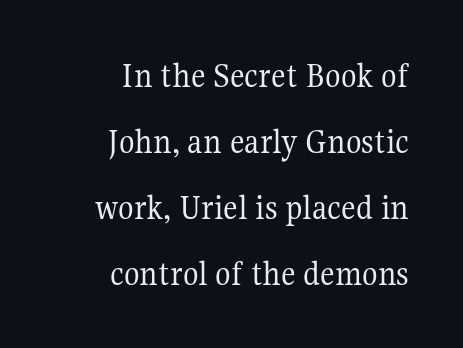
{"serif": "yes", "italic": "no", "bold": "no", "weight": "regular", "width": "normal", "stroke_contrast": "medium", "x_height": "medium", "monospaced": "no", "underline": "no", "align": "right", "line_spacing_ratio": 1.83, "letter_spacing": "normal", "letter_spacing_em": 0.0, "glyph_px": 36}
